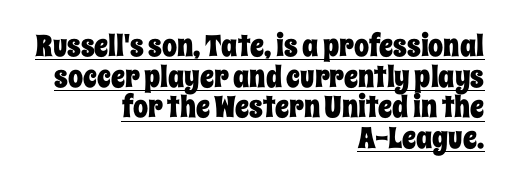
Q: Is the text italic (slanted)? A: No, it is upright.
Q: Is the text underlined? A: Yes.
Q: How is the paragraph aligned? A: Right-aligned.
Q: Is the spacing between letters normal or unusually wide? A: Normal.
Q: Is the spacing between lines tight, normal or loose? A: Tight.
Q: Width (condensed, normal, or wide)? A: Condensed.
Q: Stroke contrast? A: Low.
Q: x-height? A: Large.
Q: Monospaced? A: No.
